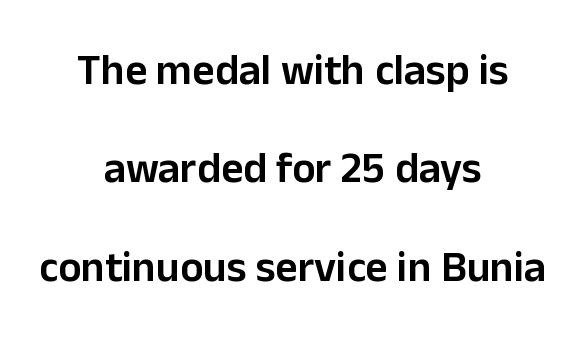
Q: Is the text bold? A: Semi-bold.
Q: Is the text italic (slanted)? A: No, it is upright.
Q: Is the typeface a serif or a sans-serif typeface? A: Sans-serif.
Q: Is the text underlined? A: No.
Q: How is the paragraph aligned? A: Centered.
Q: Is the spacing between letters normal or unusually wide? A: Normal.
Q: Is the spacing between lines tight, normal or loose? A: Loose.
Q: Width (condensed, normal, or wide)? A: Normal.
Q: Stroke contrast? A: Low.
Q: x-height? A: Medium.
Q: Monospaced? A: No.
